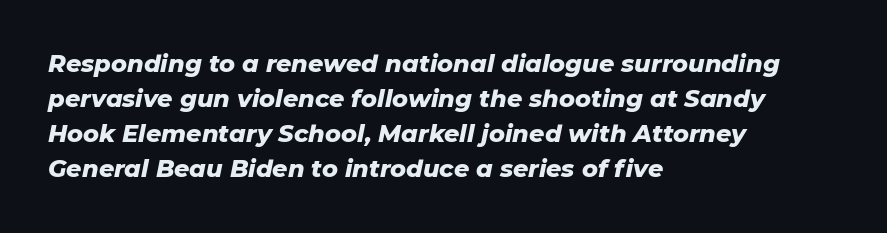
{"italic": "yes", "lean": "right", "slant_degrees": 11, "bold": "yes", "underline": "no", "align": "left", "line_spacing": "normal", "line_spacing_ratio": 1.46, "letter_spacing": "normal", "letter_spacing_em": 0.0, "glyph_px": 24}
